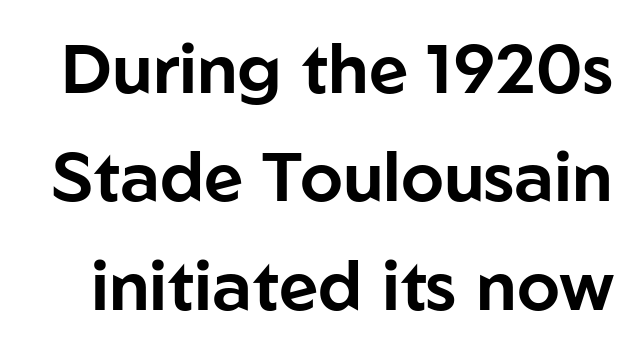
Any mark beneath the type? The region is blank. Regarding serifs, this sample does without them. Character widths vary here, with narrow letters taking less room than wide ones. The gaps between neighbouring characters are ordinary and unremarkable. Rendered with straight, roman letterforms. Successive baselines arrive at the customary interval.
